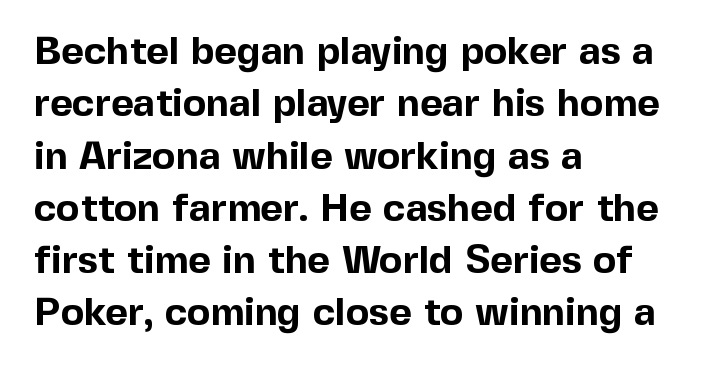
{"serif": "no", "italic": "no", "bold": "yes", "weight": "bold", "width": "normal", "x_height": "medium", "monospaced": "no", "underline": "no", "align": "left", "line_spacing": "normal", "line_spacing_ratio": 1.34, "letter_spacing": "normal", "letter_spacing_em": 0.0, "glyph_px": 39}
